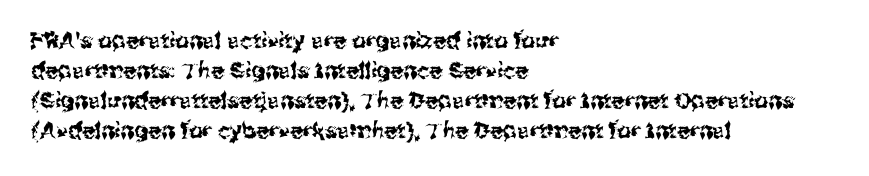
The image shows 22 px text type, upright; set left-aligned, normal line spacing (1.37x), normal letter spacing, not underlined.
